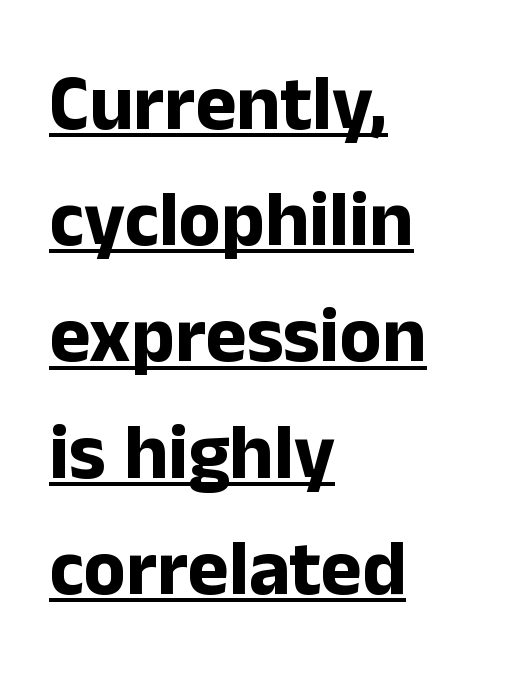
Q: Is the text bold? A: Yes.
Q: Is the text italic (slanted)? A: No, it is upright.
Q: Is the typeface a serif or a sans-serif typeface? A: Sans-serif.
Q: Is the text underlined? A: Yes.
Q: How is the paragraph aligned? A: Left-aligned.
Q: Is the spacing between letters normal or unusually wide? A: Normal.
Q: Is the spacing between lines tight, normal or loose? A: Normal.
Q: Width (condensed, normal, or wide)? A: Normal.
Q: Stroke contrast? A: Low.
Q: x-height? A: Medium.
Q: Monospaced? A: No.
